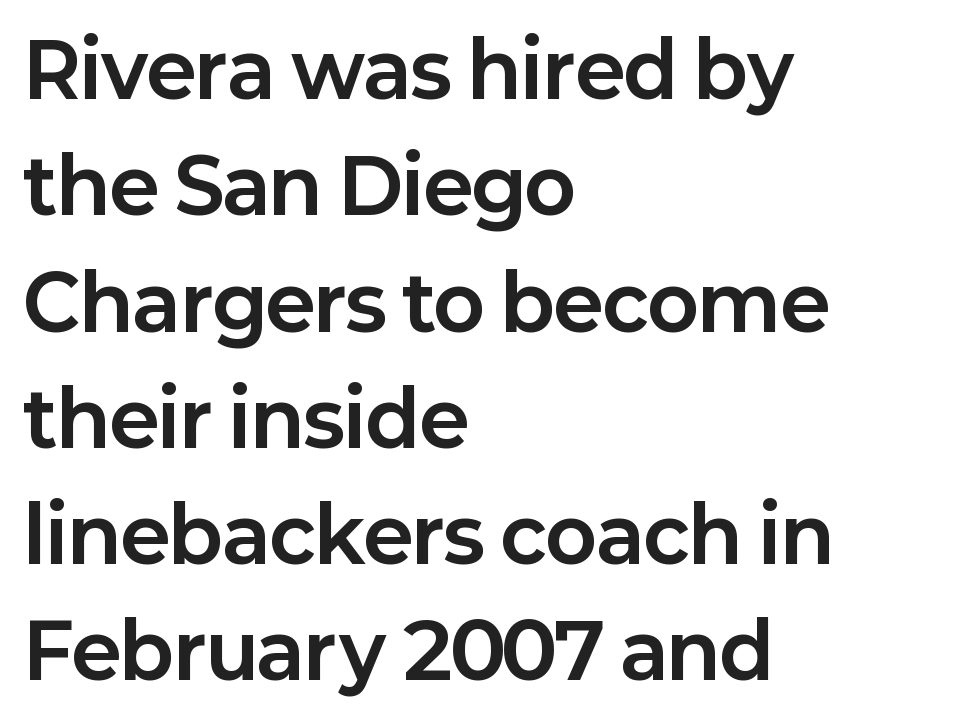
Heavy, bold letterforms. The type family on display is of the sans-serif kind. Quick note: interline space is typical. Visually the block forms a straight wall on the left and a jagged coastline on the right. Short note: letters normally spaced.
